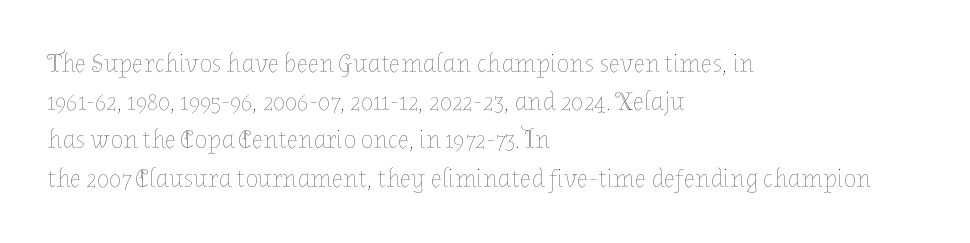
{"italic": "no", "bold": "no", "underline": "no", "align": "left", "line_spacing": "normal", "line_spacing_ratio": 1.47, "letter_spacing": "normal", "letter_spacing_em": 0.0, "glyph_px": 26}
